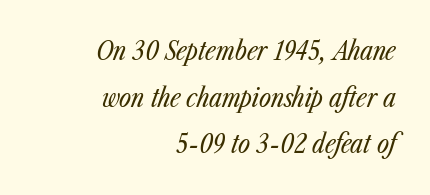
The image shows 26 px text type, italic (leaning right); set right-aligned, line spacing 1.79x, normal letter spacing, not underlined.
